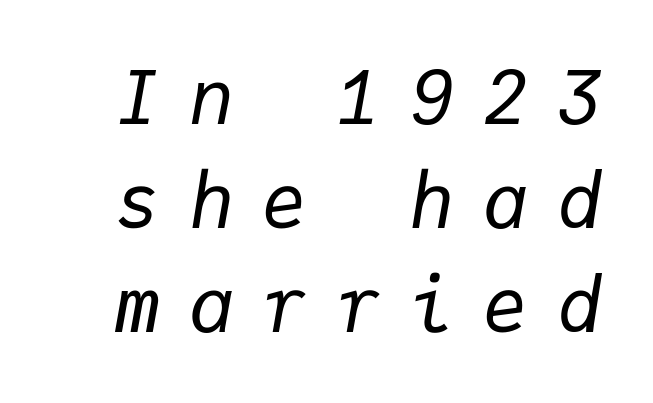
The image shows 75 px regular-weight type, italic (leaning right), monospaced; set normal line spacing (1.39x), unusually wide letter spacing (+0.38 em), not underlined; low stroke contrast and a medium x-height.
